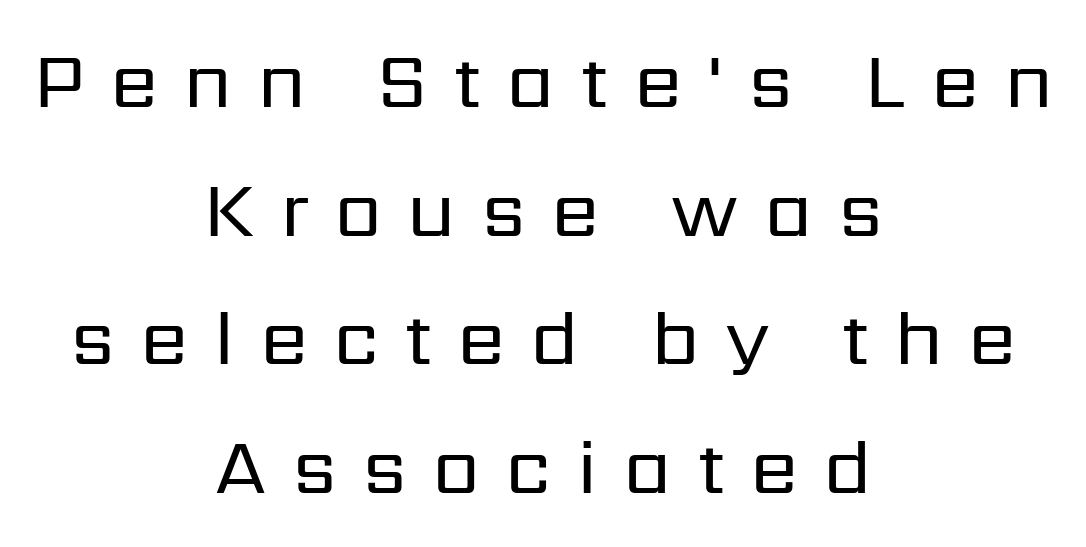
Every stem runs plumb, perpendicular to the baseline. The leading is moderate, giving the passage an even texture. Here the glyphs are tracked loosely, breaking word shapes into spaced letters. No heavy texture on the line: the type isn't bold. The passage shown is typed in a proportional face where columns would drift. Descender tails drop into unmarked territory.
